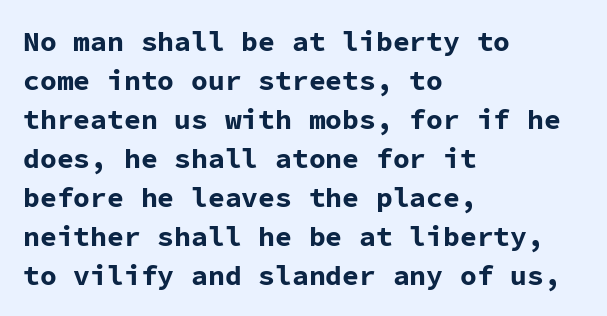
Each letter, wide or thin by design, is forced into the same width here. The zone under the glyphs is completely vacant. Interline gaps are of average width in this sample. Italic? Not at all — the glyphs are vertical. Glyph-to-glyph distance matches everyday printed text. Does the type have serifs? No, each stem ends abruptly.
